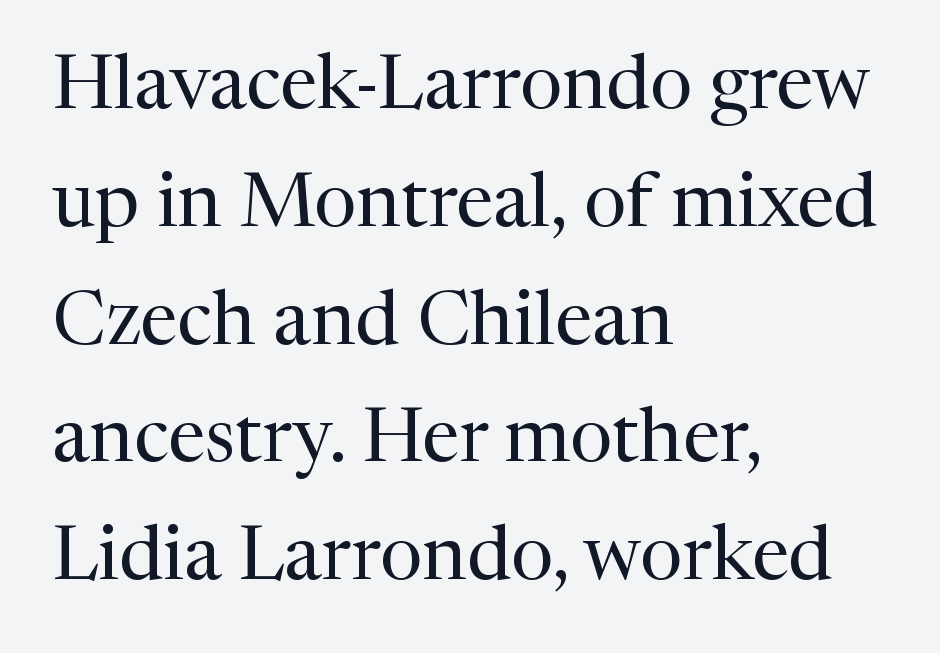
The glyphs in this specimen are seriffed. This is not heavy type; no bold has been used. Is this a fixed-width face? No — the glyphs have proportional, varying widths. No word sits above an underline.
